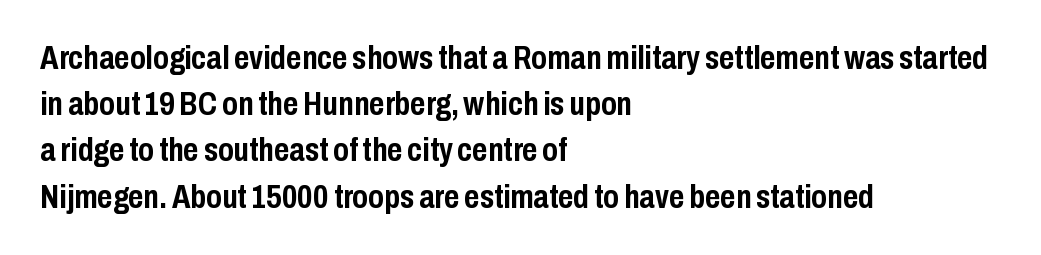
A typesetter would call this proportional, since set widths differ per character. The strip under each line holds only bare page. The setting favours the left margin, as ordinary paragraphs usually do. Is there any slant? The stems are plumb.
